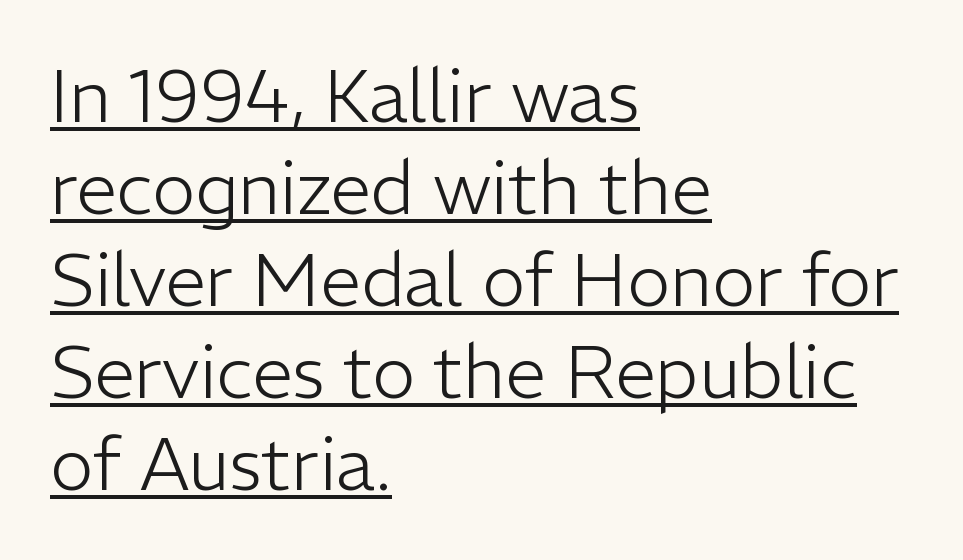
The image shows 73 px light sans-serif type, upright; set left-aligned, normal line spacing (1.26x), normal letter spacing, underlined; low stroke contrast and a medium x-height.
